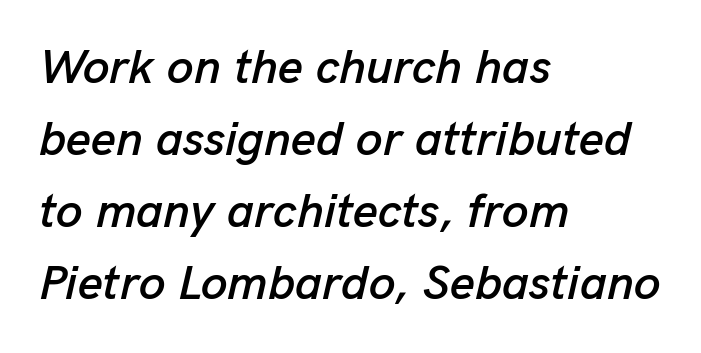
{"italic": "yes", "lean": "right", "slant_degrees": 13, "width": "normal", "stroke_contrast": "low", "x_height": "medium", "monospaced": "no", "underline": "no", "align": "left", "line_spacing": "normal", "line_spacing_ratio": 1.5, "letter_spacing": "normal", "letter_spacing_em": 0.0, "glyph_px": 48}
